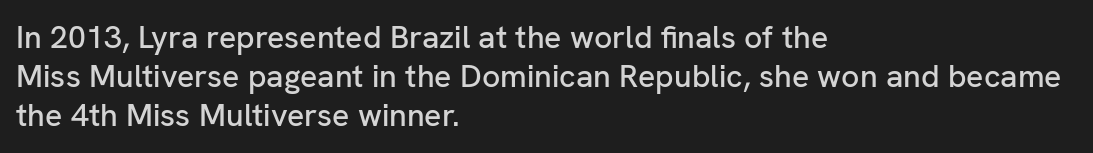
{"serif": "no", "italic": "no", "width": "normal", "stroke_contrast": "low", "x_height": "medium", "monospaced": "no", "underline": "no", "align": "left", "line_spacing_ratio": 1.22, "letter_spacing": "normal", "letter_spacing_em": 0.0, "glyph_px": 32}
